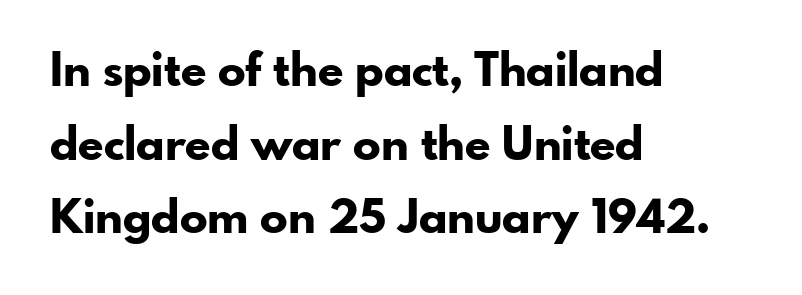
Q: Is the text bold? A: Yes.
Q: Is the text italic (slanted)? A: No, it is upright.
Q: Is the typeface a serif or a sans-serif typeface? A: Sans-serif.
Q: Is the text underlined? A: No.
Q: How is the paragraph aligned? A: Left-aligned.
Q: Is the spacing between letters normal or unusually wide? A: Normal.
Q: Is the spacing between lines tight, normal or loose? A: Normal.
Q: Width (condensed, normal, or wide)? A: Normal.
Q: Stroke contrast? A: Low.
Q: x-height? A: Small.
Q: Monospaced? A: No.
